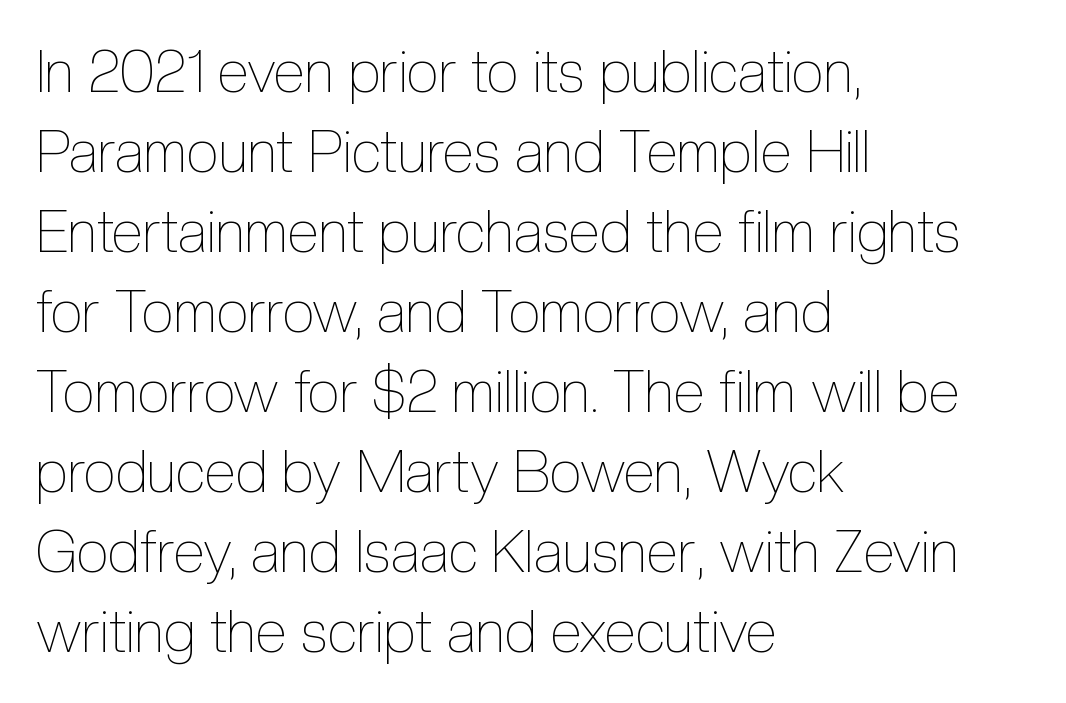
Q: Is the text bold? A: No.
Q: Is the text italic (slanted)? A: No, it is upright.
Q: Is the text underlined? A: No.
Q: How is the paragraph aligned? A: Left-aligned.
Q: Is the spacing between letters normal or unusually wide? A: Normal.
Q: Is the spacing between lines tight, normal or loose? A: Normal.
Q: Width (condensed, normal, or wide)? A: Condensed.
Q: x-height? A: Medium.
Q: Monospaced? A: No.
